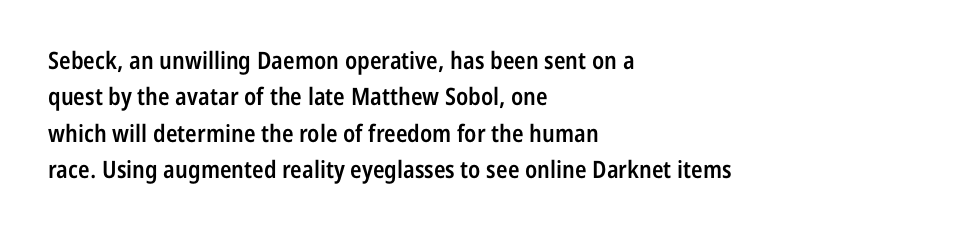
The image shows 24 px text type, upright; set left-aligned, normal line spacing (1.52x), normal letter spacing, not underlined.
